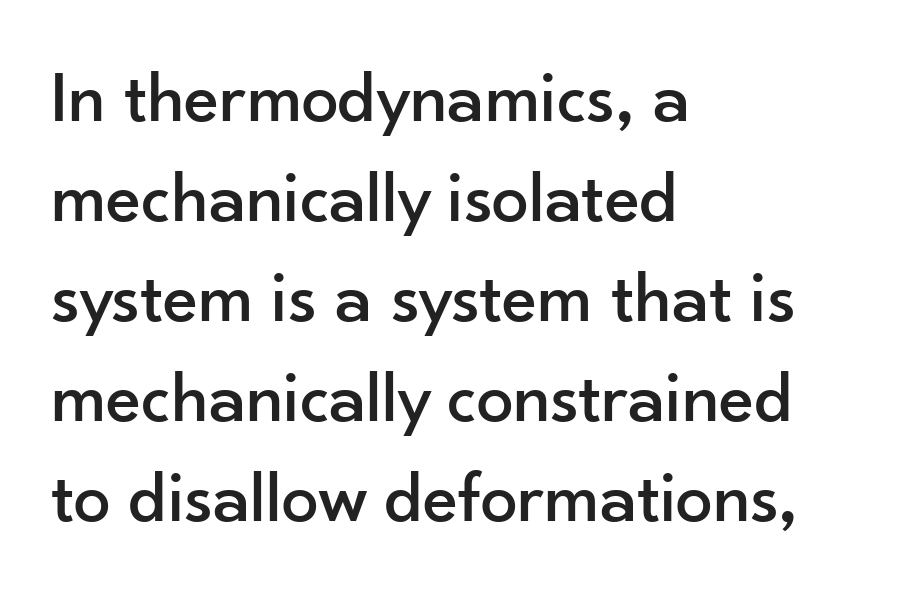
{"serif": "no", "italic": "no", "width": "normal", "stroke_contrast": "low", "x_height": "small", "monospaced": "no", "underline": "no", "align": "left", "line_spacing": "normal", "line_spacing_ratio": 1.35, "letter_spacing": "normal", "letter_spacing_em": 0.0, "glyph_px": 74}
